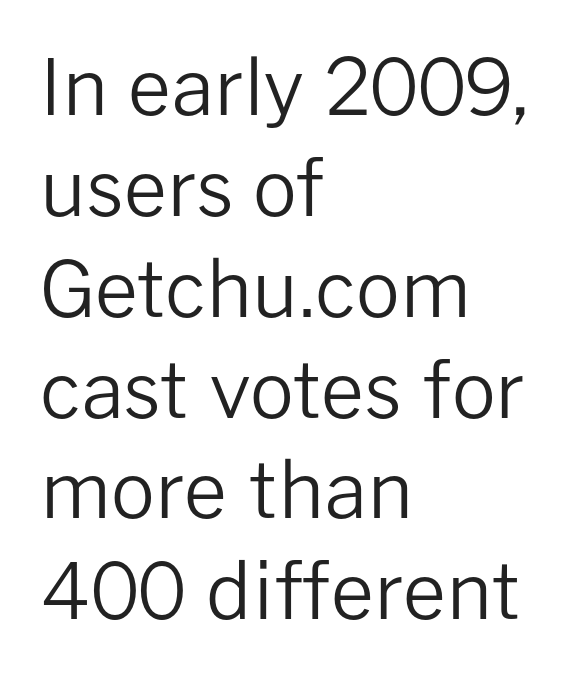
Q: Is the text bold? A: No.
Q: Is the text italic (slanted)? A: No, it is upright.
Q: Is the typeface a serif or a sans-serif typeface? A: Sans-serif.
Q: Is the text underlined? A: No.
Q: How is the paragraph aligned? A: Left-aligned.
Q: Is the spacing between letters normal or unusually wide? A: Normal.
Q: Is the spacing between lines tight, normal or loose? A: Normal.
Q: Width (condensed, normal, or wide)? A: Normal.
Q: Stroke contrast? A: Low.
Q: x-height? A: Medium.
Q: Monospaced? A: No.
